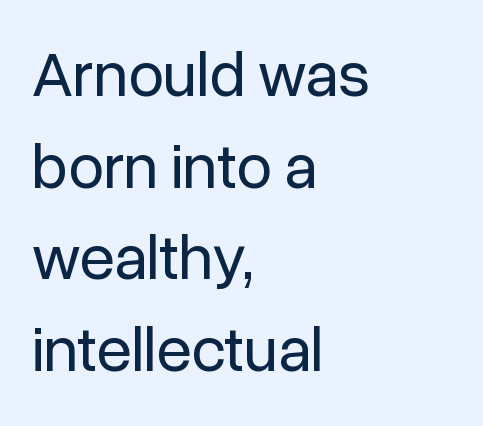
{"serif": "no", "italic": "no", "bold": "no", "weight": "regular", "width": "normal", "stroke_contrast": "low", "x_height": "medium", "monospaced": "no", "underline": "no", "align": "left", "line_spacing": "normal", "line_spacing_ratio": 1.43, "letter_spacing": "normal", "letter_spacing_em": 0.0, "glyph_px": 64}
